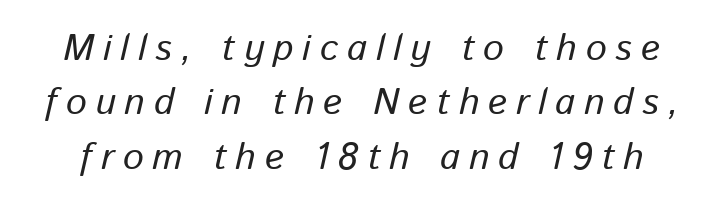
Q: Is the text italic (slanted)? A: Yes, it leans right by about 13 degrees.
Q: Is the text underlined? A: No.
Q: Is the spacing between letters normal or unusually wide? A: Unusually wide.
Q: Is the spacing between lines tight, normal or loose? A: Normal.
Q: Width (condensed, normal, or wide)? A: Normal.
Q: Stroke contrast? A: Low.
Q: x-height? A: Medium.
Q: Monospaced? A: No.
